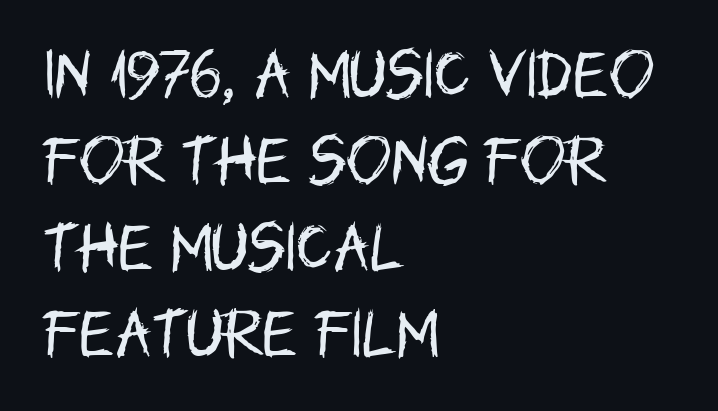
The image shows 54 px regular-weight, condensed sans-serif type, upright; set left-aligned, normal line spacing (1.6x), normal letter spacing, not underlined; low stroke contrast and a large x-height.
